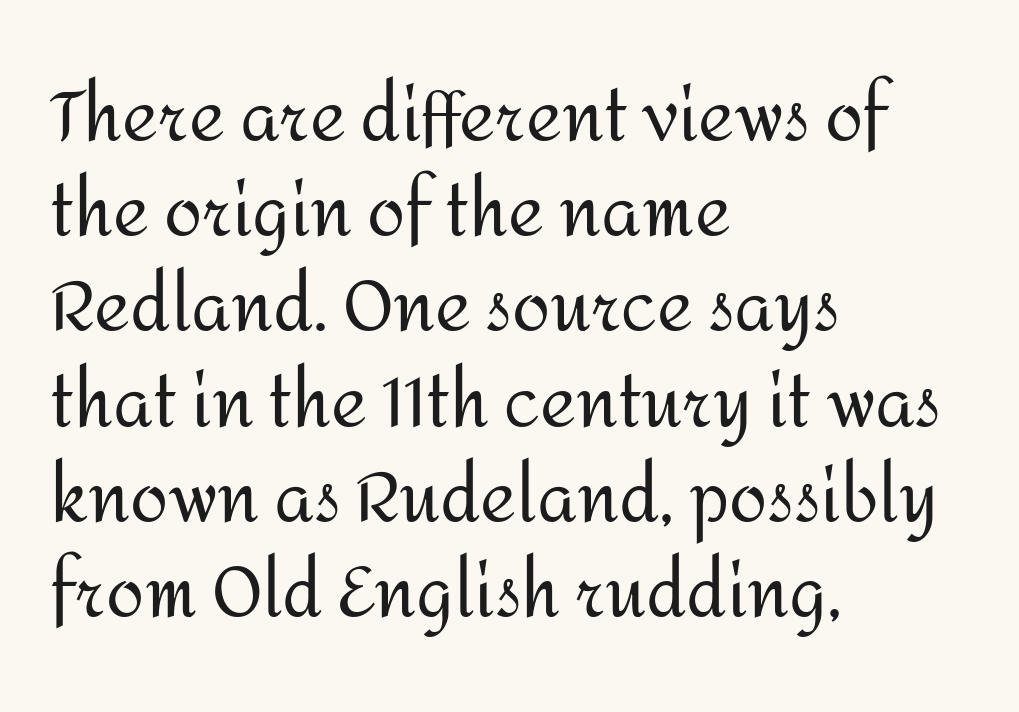
Beneath every word, the page is bare. Typographically, this falls in the sans-serif category. Regular leading. Weight: regular or lighter. The rendering keeps characters at their native spacing. The lettering stays uniformly vertical, giving the passage a roman look.
